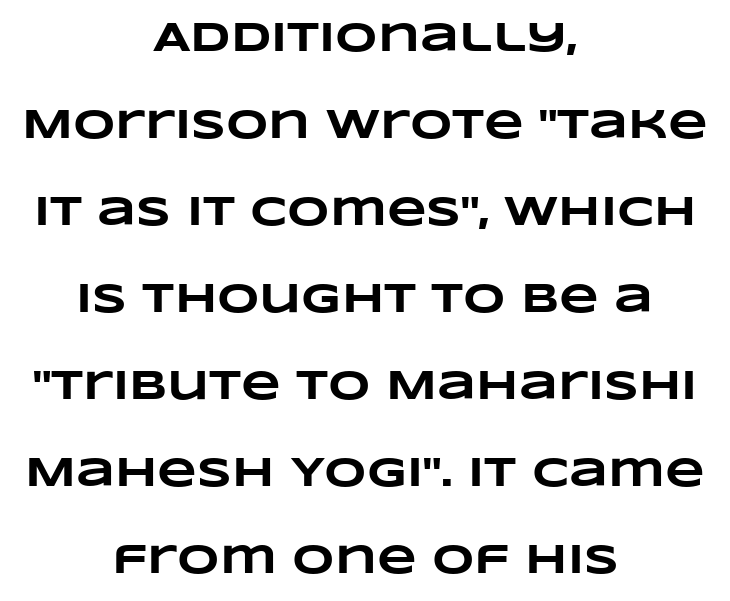
Q: Is the text bold? A: Yes.
Q: Is the text underlined? A: No.
Q: How is the paragraph aligned? A: Centered.
Q: Is the spacing between letters normal or unusually wide? A: Normal.
Q: Is the spacing between lines tight, normal or loose? A: Loose.
Q: Width (condensed, normal, or wide)? A: Wide.
Q: Stroke contrast? A: Low.
Q: x-height? A: Large.
Q: Monospaced? A: No.
